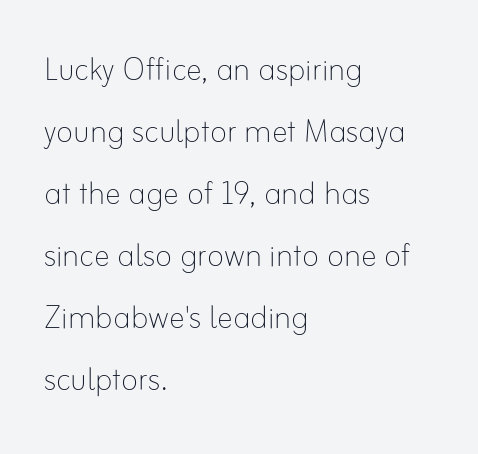
Q: Is the text bold? A: No.
Q: Is the text italic (slanted)? A: No, it is upright.
Q: Is the text underlined? A: No.
Q: How is the paragraph aligned? A: Left-aligned.
Q: Is the spacing between letters normal or unusually wide? A: Normal.
Q: Is the spacing between lines tight, normal or loose? A: Normal.
Q: Width (condensed, normal, or wide)? A: Normal.
Q: Stroke contrast? A: Low.
Q: x-height? A: Small.
Q: Monospaced? A: No.
